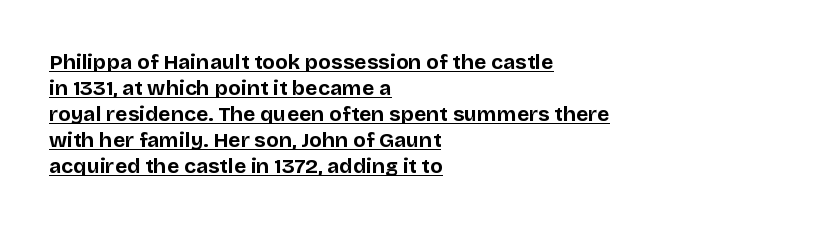
Q: Is the text bold? A: Yes.
Q: Is the text italic (slanted)? A: No, it is upright.
Q: Is the text underlined? A: Yes.
Q: How is the paragraph aligned? A: Left-aligned.
Q: Is the spacing between letters normal or unusually wide? A: Normal.
